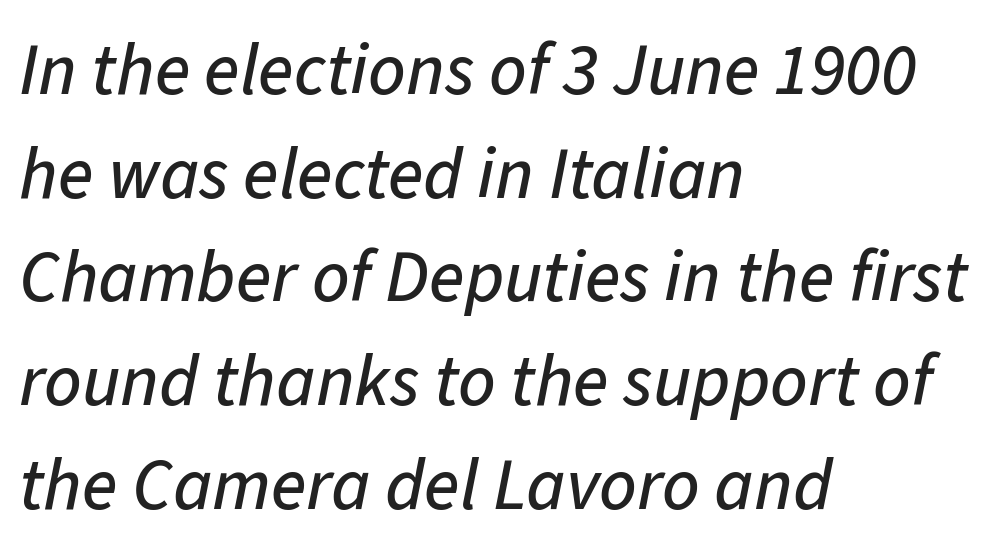
{"italic": "yes", "lean": "right", "slant_degrees": 11, "width": "normal", "stroke_contrast": "low", "x_height": "medium", "monospaced": "no", "underline": "no", "align": "left", "line_spacing": "normal", "line_spacing_ratio": 1.42, "letter_spacing": "normal", "letter_spacing_em": 0.0, "glyph_px": 73}
